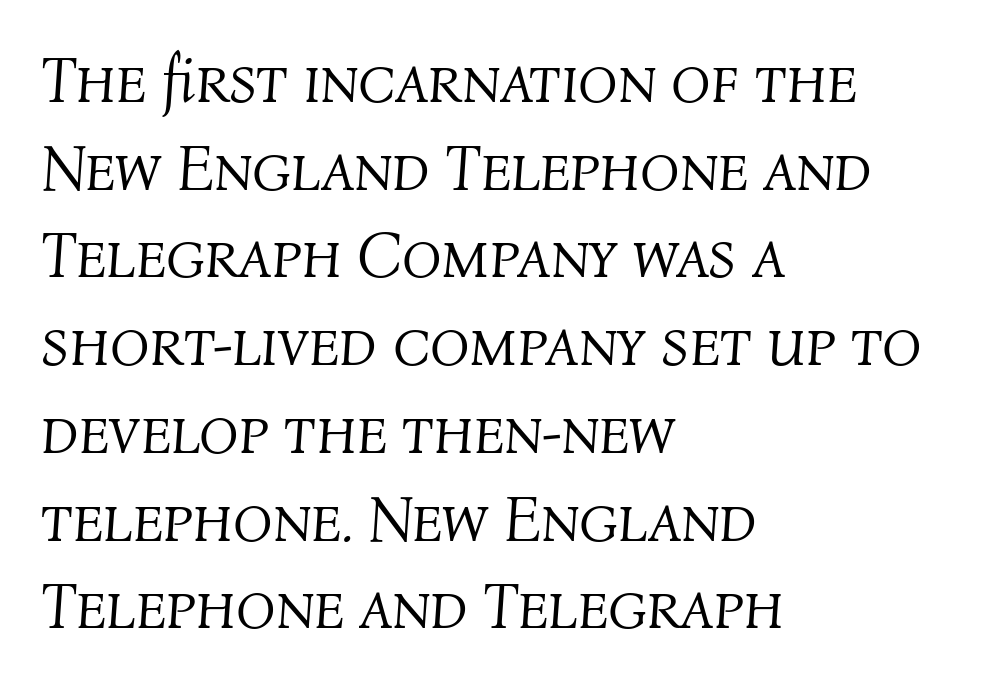
{"italic": "yes", "lean": "right", "slant_degrees": 4, "bold": "no", "weight": "light", "width": "normal", "stroke_contrast": "medium", "x_height": "medium", "monospaced": "no", "underline": "no", "align": "left", "line_spacing": "normal", "line_spacing_ratio": 1.35, "letter_spacing": "normal", "letter_spacing_em": 0.0, "glyph_px": 65}
